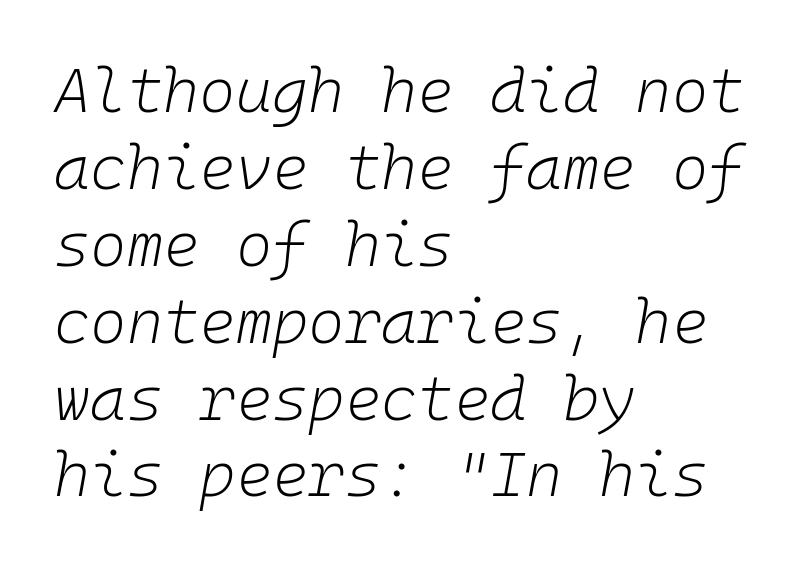
Between one letter and the next there's only the usual sliver of space. It's the slanting kind of type. Notice how the passage keeps a crisp vertical edge on the left only. The font sits on the lighter half of the weight spectrum, regular included. This sample has the even, mechanical cadence of fixed-width lettering.
